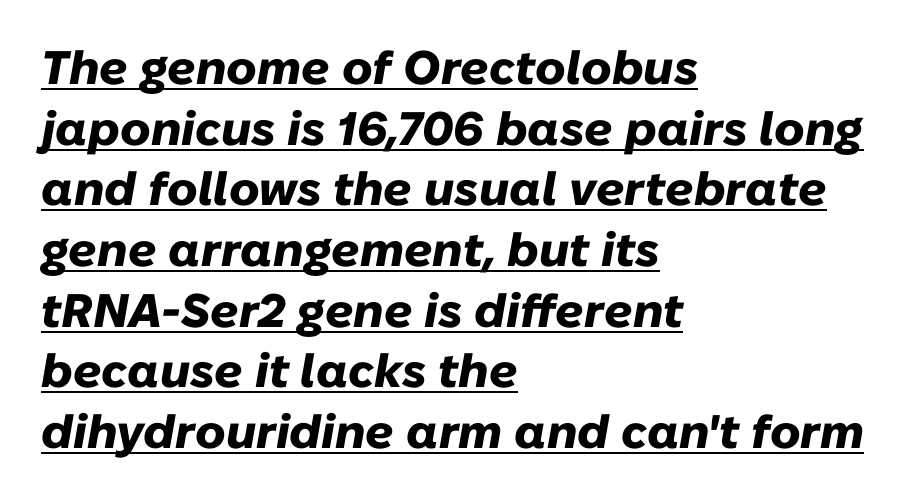
{"italic": "yes", "lean": "right", "slant_degrees": 10, "bold": "yes", "weight": "heavy", "width": "normal", "stroke_contrast": "low", "x_height": "medium", "monospaced": "no", "underline": "yes", "align": "left", "line_spacing": "normal", "line_spacing_ratio": 1.29, "letter_spacing": "normal", "letter_spacing_em": 0.0, "glyph_px": 47}
